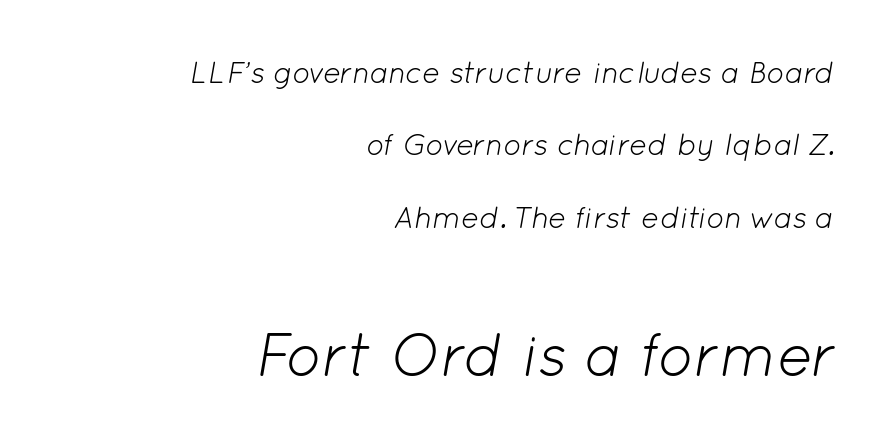
Summary of weight: not heavy and not bold. Compared with ordinary roman type, these characters are visibly tilted. Vertical spacing — loose. Students, note that the glyphs here touch the page at normal intervals.
